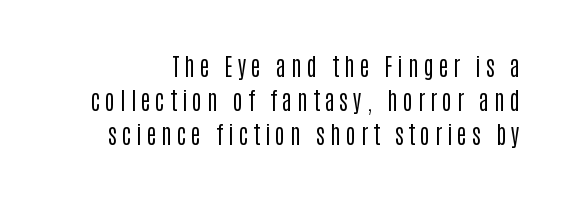
Stem width sits at or under what a default text font uses. Tall strokes in this sample are plumb rather than angled. Line spacing here is normal. Lines of text with bare space underneath.
